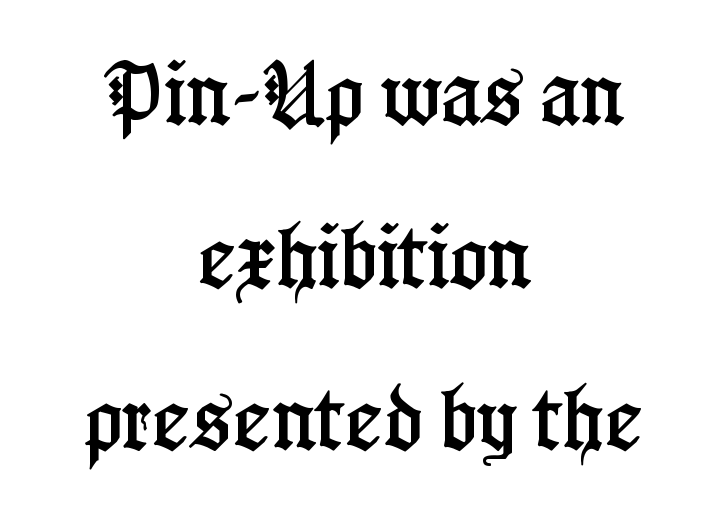
Do the characters align in a grid? No, the font is proportional. Nothing unusual about the tracking: characters are spaced as the font intends. Check the space under the baseline: it is left empty. Leftover space on each line is divided equally before and after the words. What kind of face is this? One with serifs. Line spacing here is loose.
